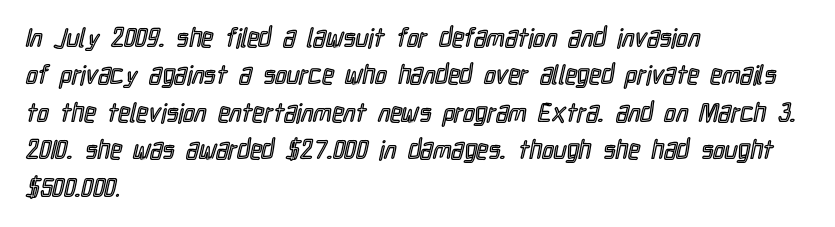
The image shows 26 px text type; set left-aligned, normal line spacing (1.44x), normal letter spacing, not underlined.
